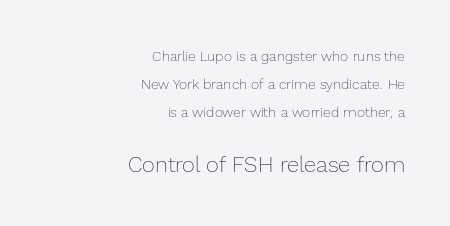
{"italic": "no", "bold": "no", "underline": "no", "align": "right", "line_spacing": "loose", "line_spacing_ratio": 2.01, "letter_spacing": "normal", "letter_spacing_em": 0.0, "larger_block": "second", "size_ratio": 1.57, "glyph_px": 22}
